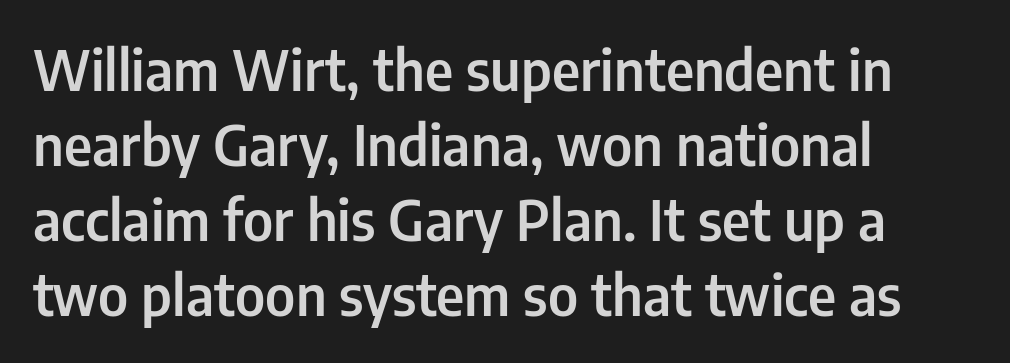
Spacing between characters is what you'd get straight out of the box. Quick note: not italic, upright. Vertical spacing — default. Proportional: the letters do not fall into vertical columns.
